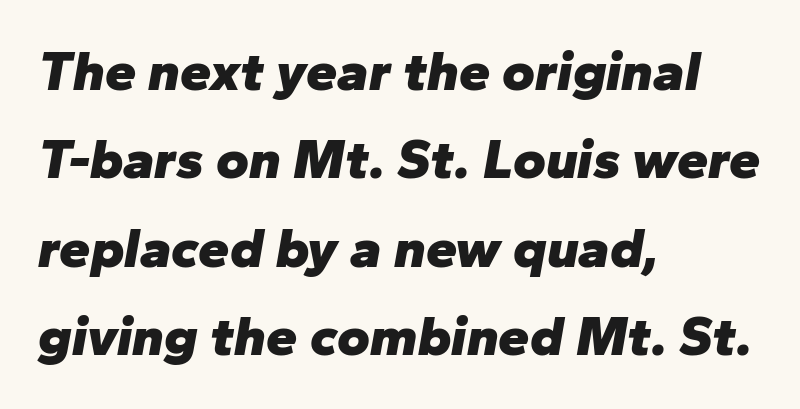
{"italic": "yes", "lean": "right", "slant_degrees": 10, "bold": "yes", "weight": "heavy", "width": "normal", "stroke_contrast": "low", "x_height": "medium", "monospaced": "no", "underline": "no", "align": "left", "line_spacing": "normal", "line_spacing_ratio": 1.58, "letter_spacing": "normal", "letter_spacing_em": 0.0, "glyph_px": 56}
